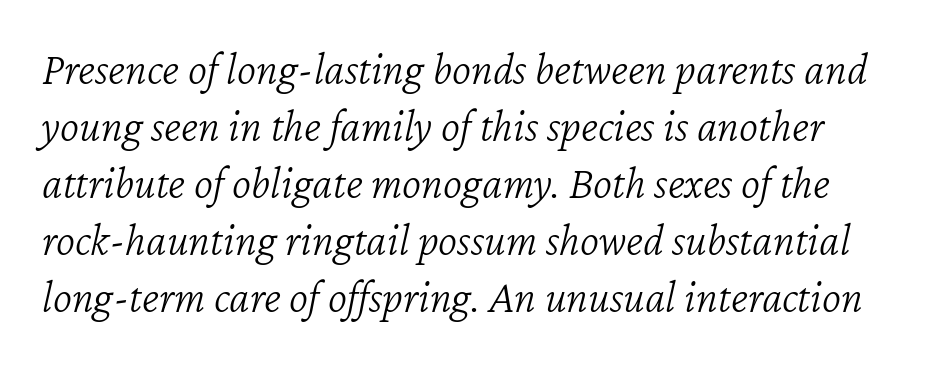
Summary of weight: not heavy and not bold. The passage shown leans; its letterforms are oblique. The passage shown is typed in a proportional face where columns would drift. This rendering features lettering with no underline. Look at the tracking — it's just the regular setting, nothing added.
